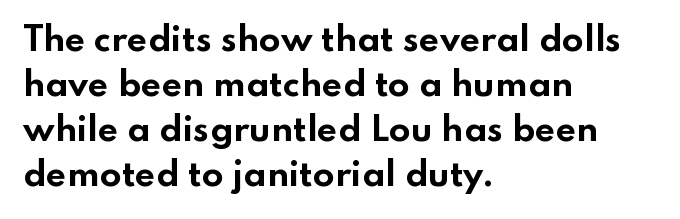
If you drew a ruler down the left edge, every line would touch it. No feet cap the strokes, marking this as sans-serif type. Every letter is thick-stroked: bold, no question. The font's upright variant was chosen for this text. Has an underline been added? It has not. In terms of letterspacing, this is plain default setting.
